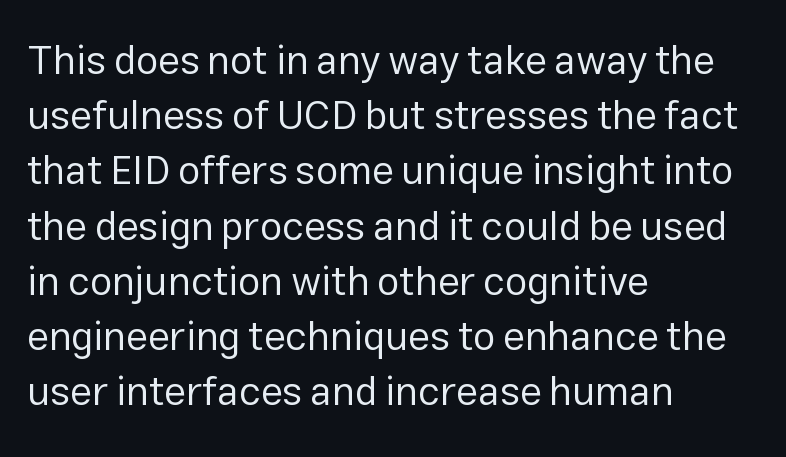
{"serif": "no", "italic": "no", "bold": "no", "weight": "regular", "width": "normal", "stroke_contrast": "low", "x_height": "medium", "monospaced": "no", "underline": "no", "align": "left", "line_spacing": "normal", "line_spacing_ratio": 1.38, "letter_spacing": "normal", "letter_spacing_em": 0.0, "glyph_px": 40}
